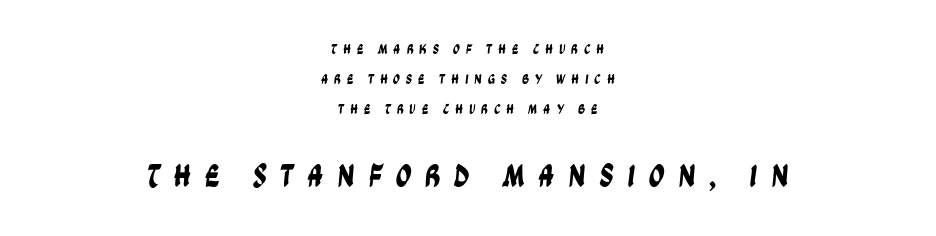
Q: Is the typeface a serif or a sans-serif typeface? A: Sans-serif.
Q: Is the text underlined? A: No.
Q: How is the paragraph aligned? A: Centered.
Q: Is the spacing between letters normal or unusually wide? A: Unusually wide.
Q: Is the spacing between lines tight, normal or loose? A: Loose.
Q: Which block of text is set in a larger size, the first (top) or the second (bottom)? A: The second (bottom) one.
Q: Width (condensed, normal, or wide)? A: Condensed.
Q: Stroke contrast? A: Low.
Q: x-height? A: Large.
Q: Monospaced? A: No.
